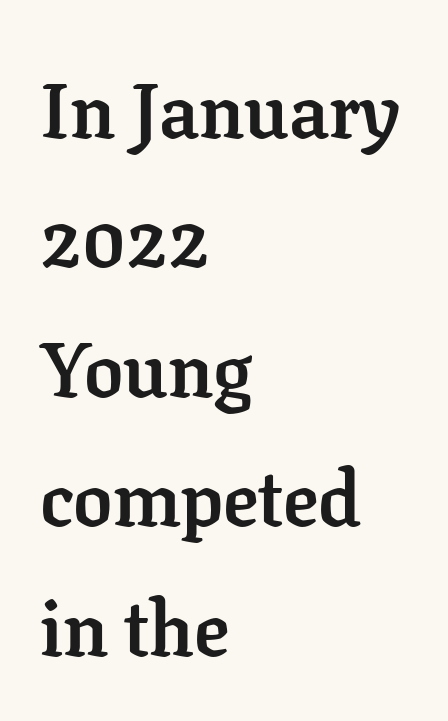
The image shows 78 px semibold serif type, upright; set left-aligned, normal line spacing (1.66x), normal letter spacing, not underlined; low stroke contrast and a medium x-height.
